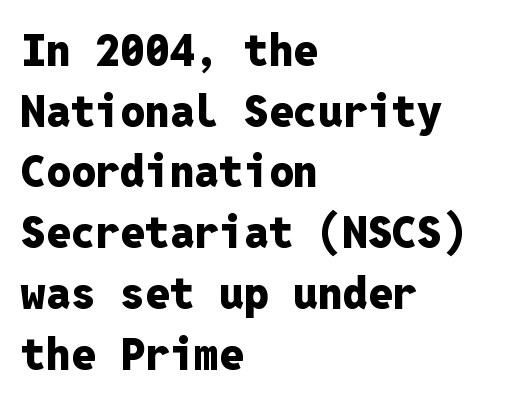
These lines sit exactly where default settings would place them. You could count columns in this text — the font is strictly monospaced. The font's upright variant was chosen for this text. Typographic density is high because the face is bold.
